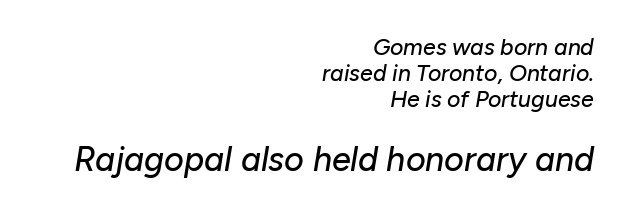
The axis of the letterforms is tilted away from vertical. Type without underlining. Typesetter's note — lower block bumped up in size, upper block left smaller. The typesetter chose a ragged-left arrangement here.
